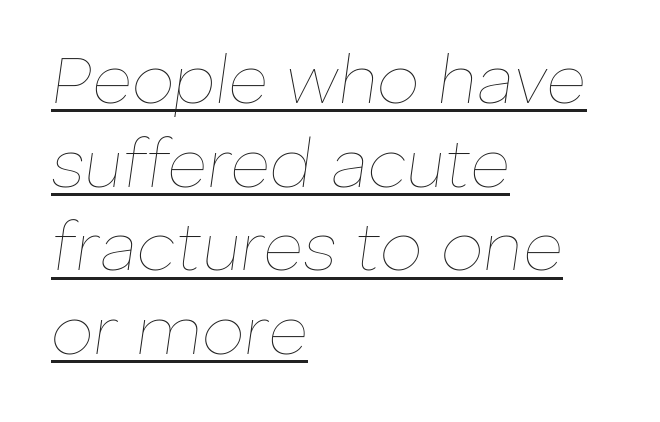
{"italic": "yes", "lean": "right", "slant_degrees": 8, "bold": "no", "weight": "thin", "width": "normal", "stroke_contrast": "low", "x_height": "medium", "monospaced": "no", "underline": "yes", "align": "left", "line_spacing_ratio": 1.23, "letter_spacing": "normal", "letter_spacing_em": 0.0, "glyph_px": 68}
